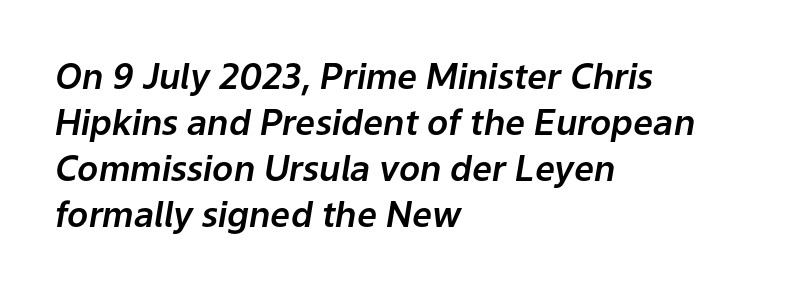
The image shows 35 px text type, italic (leaning right); set left-aligned, normal line spacing (1.31x), normal letter spacing, not underlined; low stroke contrast and a medium x-height.
